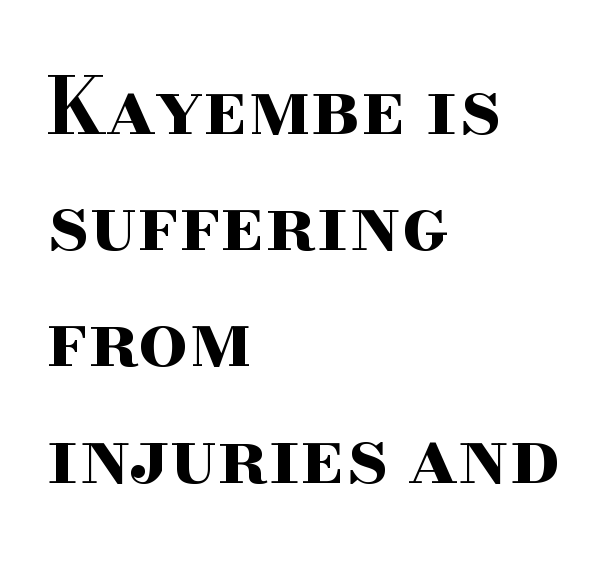
The image shows 78 px bold, wide serif type, upright; set left-aligned, normal line spacing (1.49x), normal letter spacing, not underlined; high stroke contrast and a small x-height.
